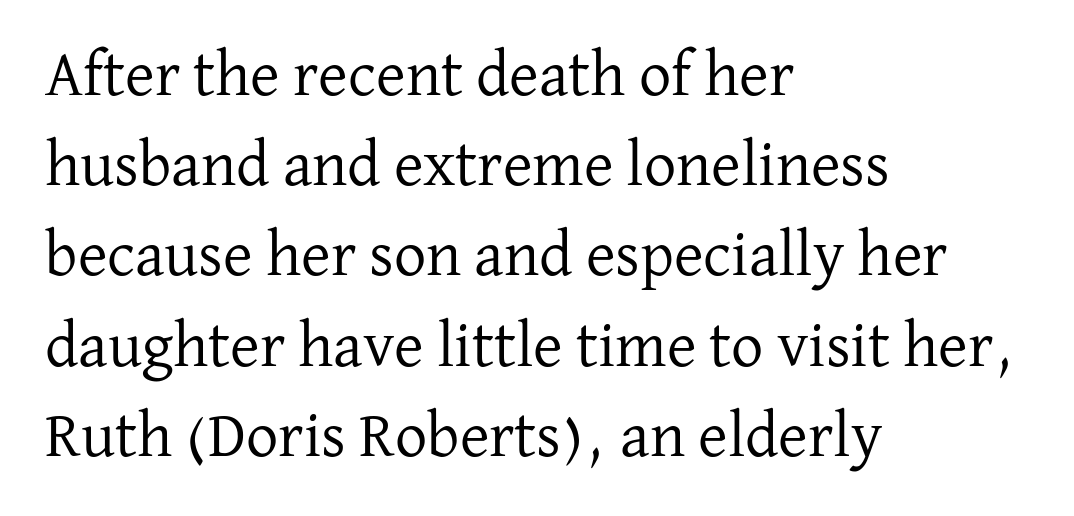
{"serif": "yes", "italic": "no", "bold": "no", "weight": "regular", "width": "normal", "stroke_contrast": "low", "x_height": "medium", "monospaced": "no", "underline": "no", "align": "left", "line_spacing": "normal", "line_spacing_ratio": 1.41, "letter_spacing": "normal", "letter_spacing_em": 0.0, "glyph_px": 64}
